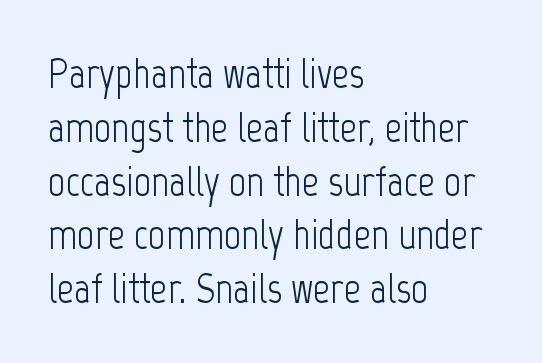
The image shows 42 px light, condensed sans-serif type, upright; set left-aligned, normal line spacing (1.28x), normal letter spacing, not underlined; low stroke contrast and a medium x-height.
